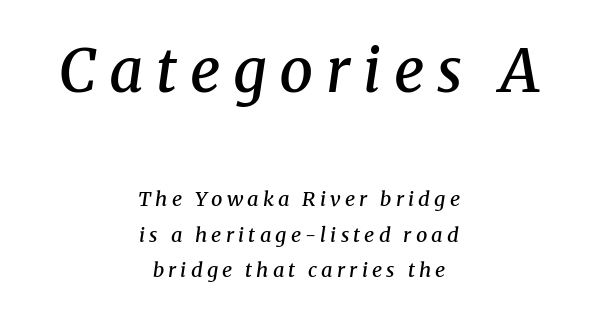
The image shows 60 px semibold serif type, italic (leaning right); set centered, line spacing 1.77x, unusually wide letter spacing (+0.21 em), not underlined; the first (top) block is 3.0x larger; medium stroke contrast and a medium x-height.
